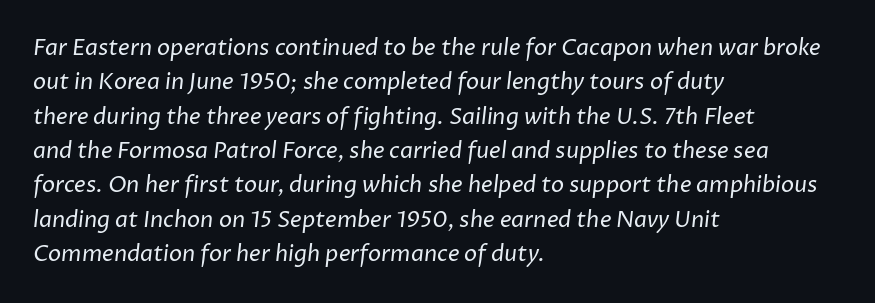
Q: Is the text bold? A: No.
Q: Is the text underlined? A: No.
Q: How is the paragraph aligned? A: Left-aligned.
Q: Is the spacing between letters normal or unusually wide? A: Normal.
Q: Is the spacing between lines tight, normal or loose? A: Normal.
